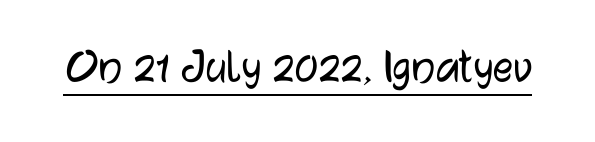
{"serif": "no", "italic": "no", "width": "normal", "stroke_contrast": "low", "x_height": "medium", "monospaced": "no", "underline": "yes", "letter_spacing": "normal", "letter_spacing_em": 0.0, "glyph_px": 51}
